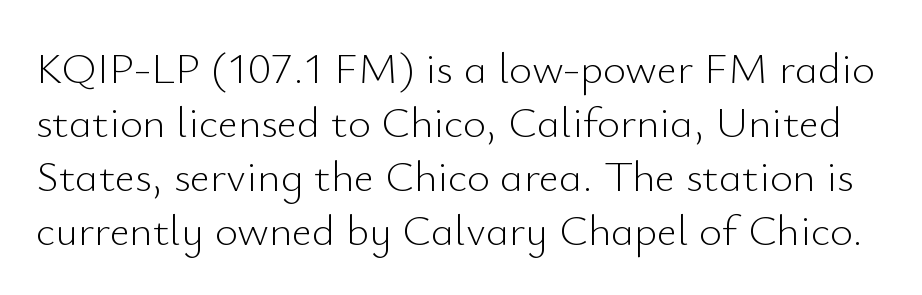
The image shows 44 px light sans-serif type, upright; set line spacing 1.23x, normal letter spacing, not underlined; low stroke contrast and a small x-height.
